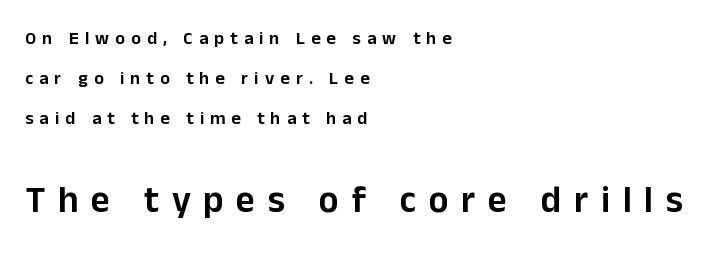
The image shows 37 px sans-serif type, upright; set left-aligned, loose line spacing (2.22x), unusually wide letter spacing (+0.34 em), not underlined; the second (bottom) block is 2.06x larger; low stroke contrast and a medium x-height.
